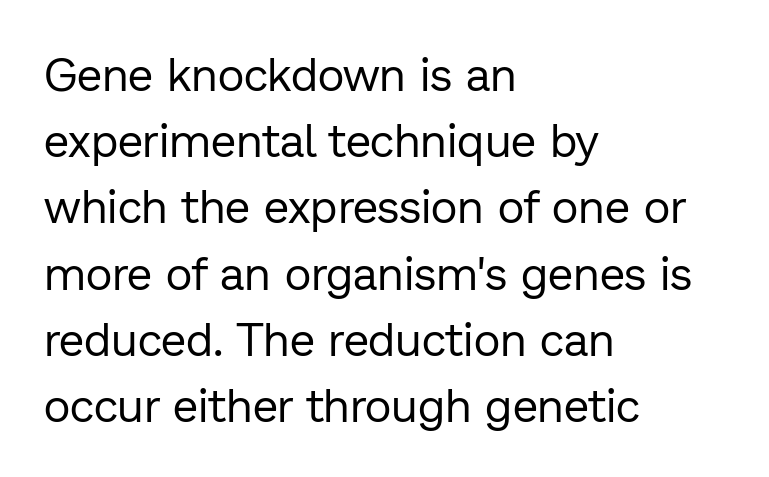
Q: Is the text bold? A: No.
Q: Is the text italic (slanted)? A: No, it is upright.
Q: Is the typeface a serif or a sans-serif typeface? A: Sans-serif.
Q: Is the text underlined? A: No.
Q: How is the paragraph aligned? A: Left-aligned.
Q: Is the spacing between letters normal or unusually wide? A: Normal.
Q: Is the spacing between lines tight, normal or loose? A: Normal.
Q: Width (condensed, normal, or wide)? A: Normal.
Q: Stroke contrast? A: Low.
Q: x-height? A: Medium.
Q: Monospaced? A: No.
